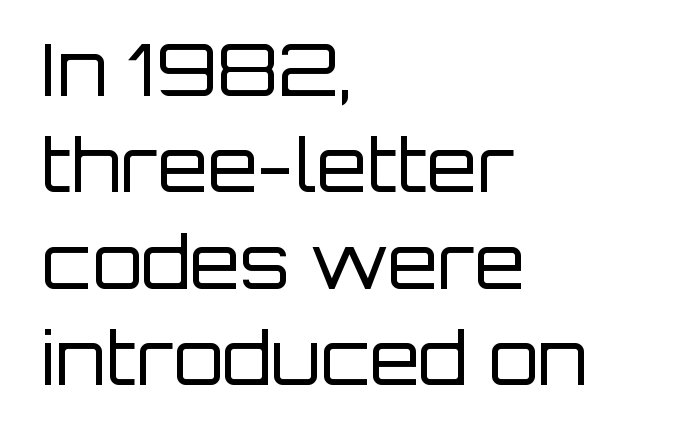
Spacing verdict: proportional, widths tailored to each character. A sans-serif font was chosen for this passage. Where is the straight margin? On the left. Underline: absent.
